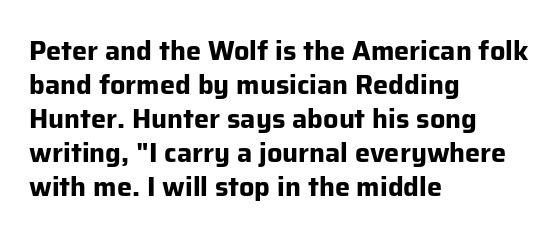
{"italic": "no", "bold": "yes", "underline": "no", "align": "left", "line_spacing": "normal", "line_spacing_ratio": 1.26, "letter_spacing": "normal", "letter_spacing_em": 0.0, "glyph_px": 27}
